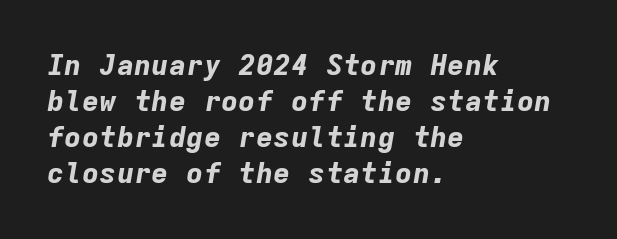
{"italic": "yes", "lean": "right", "slant_degrees": 9, "bold": "yes", "weight": "bold", "width": "normal", "stroke_contrast": "low", "x_height": "medium", "monospaced": "yes", "underline": "no", "align": "left", "line_spacing_ratio": 1.24, "letter_spacing": "normal", "letter_spacing_em": 0.0, "glyph_px": 29}
